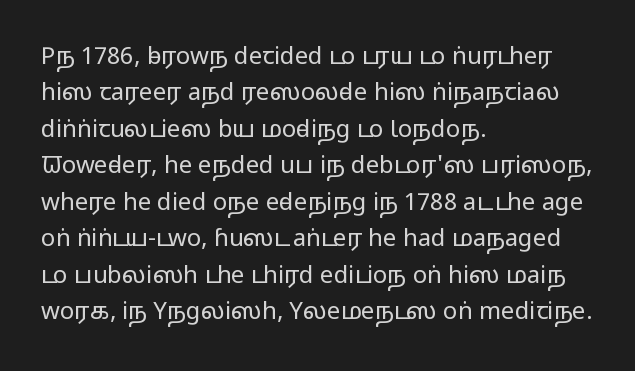
The foot of each line stays bare and open. These lines stack with their left ends in a neat column. Italic: no, the glyphs are upright roman. These lines sit exactly where default settings would place them.
